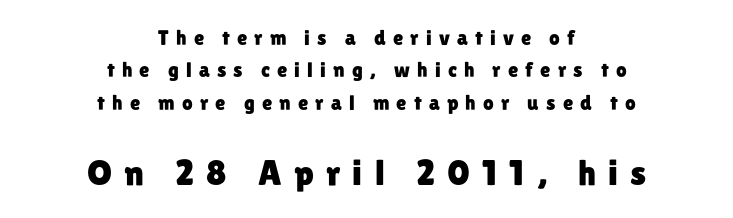
The image shows 36 px sans-serif type, upright; set centered, normal line spacing (1.54x), unusually wide letter spacing (+0.34 em), not underlined; the second (bottom) block is 1.71x larger; low stroke contrast and a medium x-height.
